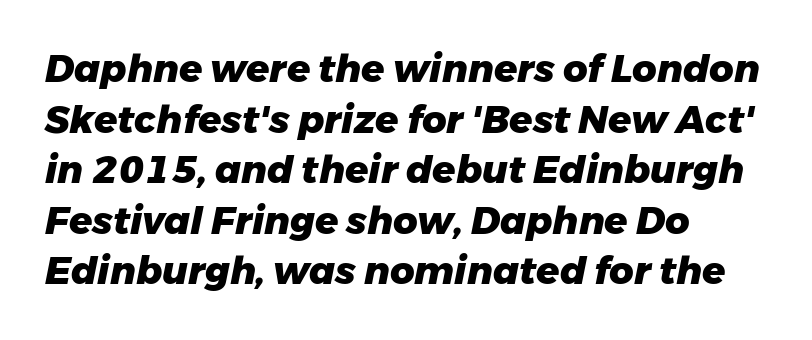
Q: Is the text bold? A: Yes.
Q: Is the text italic (slanted)? A: Yes, it leans right by about 11 degrees.
Q: Is the text underlined? A: No.
Q: How is the paragraph aligned? A: Left-aligned.
Q: Is the spacing between letters normal or unusually wide? A: Normal.
Q: Is the spacing between lines tight, normal or loose? A: Normal.
Q: Width (condensed, normal, or wide)? A: Normal.
Q: Stroke contrast? A: Low.
Q: x-height? A: Medium.
Q: Monospaced? A: No.
